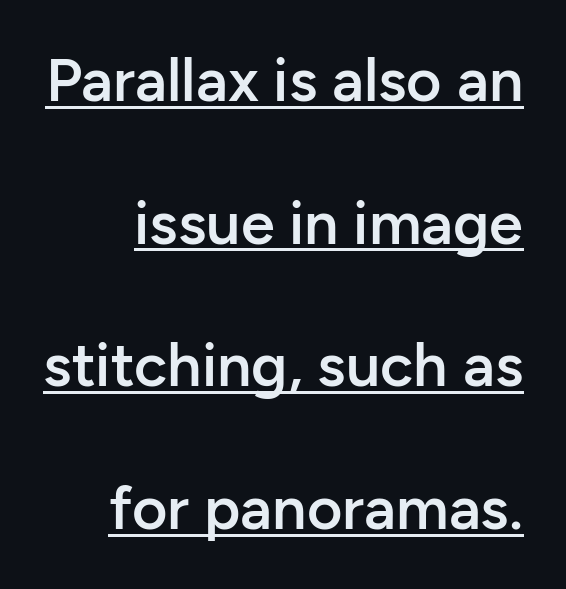
{"serif": "no", "italic": "no", "bold": "semi", "weight": "semibold", "width": "normal", "stroke_contrast": "low", "x_height": "medium", "monospaced": "no", "underline": "yes", "align": "right", "line_spacing": "loose", "line_spacing_ratio": 2.34, "letter_spacing": "normal", "letter_spacing_em": 0.0, "glyph_px": 61}
